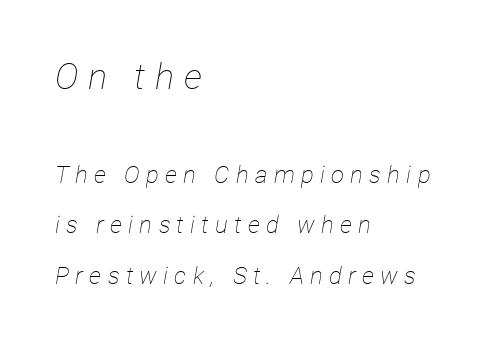
Q: Is the text bold? A: No.
Q: Is the text italic (slanted)? A: Yes, it leans right by about 12 degrees.
Q: Is the text underlined? A: No.
Q: How is the paragraph aligned? A: Left-aligned.
Q: Is the spacing between letters normal or unusually wide? A: Unusually wide.
Q: Is the spacing between lines tight, normal or loose? A: Loose.
Q: Which block of text is set in a larger size, the first (top) or the second (bottom)? A: The first (top) one.
Q: Width (condensed, normal, or wide)? A: Condensed.
Q: Stroke contrast? A: Low.
Q: x-height? A: Medium.
Q: Monospaced? A: No.
